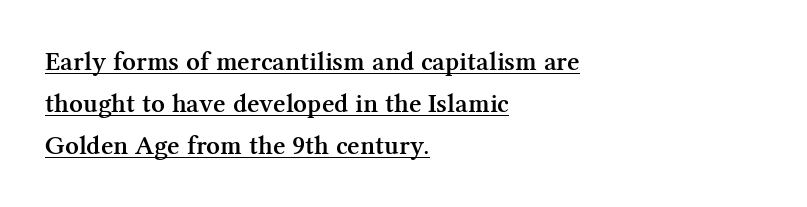
The image shows 27 px text type, upright; set left-aligned, normal line spacing (1.56x), normal letter spacing, underlined.
